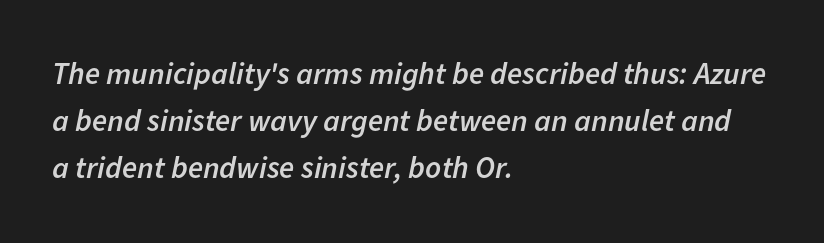
The image shows 31 px semibold type, italic (leaning right); set left-aligned, normal line spacing (1.51x), normal letter spacing, not underlined; low stroke contrast and a medium x-height.
